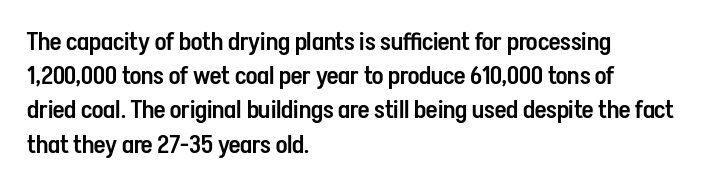
{"italic": "no", "bold": "semi", "underline": "no", "align": "left", "line_spacing": "normal", "line_spacing_ratio": 1.37, "letter_spacing": "normal", "letter_spacing_em": 0.0, "glyph_px": 25}
